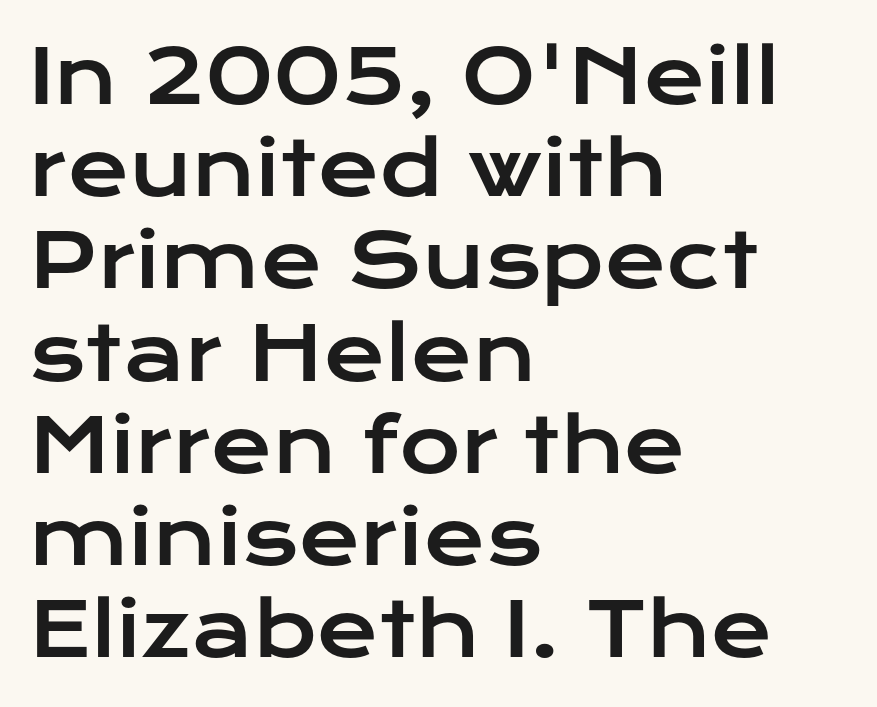
The image shows 75 px wide sans-serif type, upright; set left-aligned, line spacing 1.23x, normal letter spacing, not underlined; low stroke contrast and a medium x-height.
